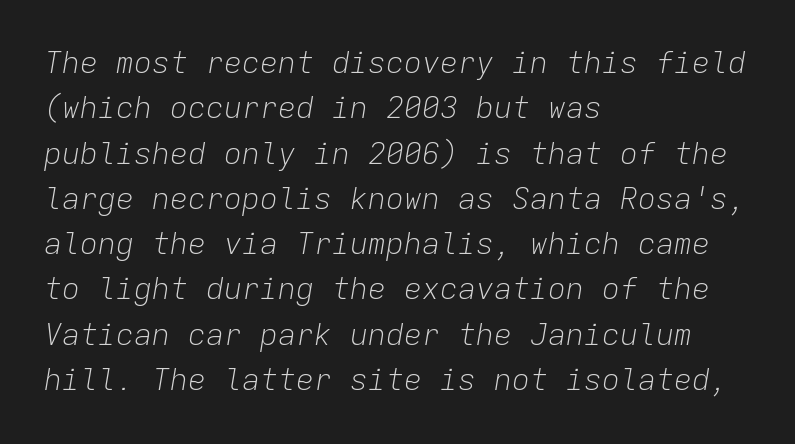
Unbolded letterforms with no extra heft. If you measured baseline to baseline, you'd find a middling distance. What stands out about the letter spacing? Nothing — it is the standard amount. Notice how the passage keeps a crisp vertical edge on the left only. The letters march in equal steps, a hallmark of fixed-pitch type. Tall strokes in this sample are angled rather than plumb.
